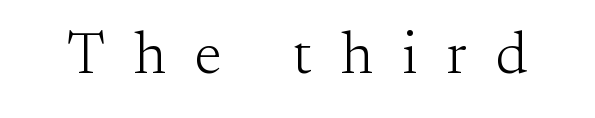
{"serif": "yes", "italic": "no", "bold": "no", "weight": "light", "width": "normal", "stroke_contrast": "medium", "x_height": "small", "monospaced": "no", "underline": "no", "letter_spacing": "wide", "letter_spacing_em": 0.49, "glyph_px": 59}
